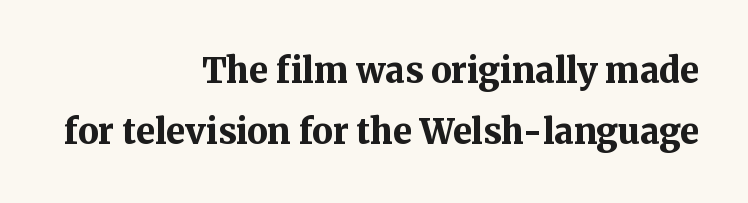
You can tell it's not italic because the verticals are truly vertical. Classification — serif. Tracking here is standard; glyphs follow each other at the usual distance. The face used here is proportionally spaced, like ordinary book or web type. Is the type bold? Yes — the strokes are clearly thick and heavy.
